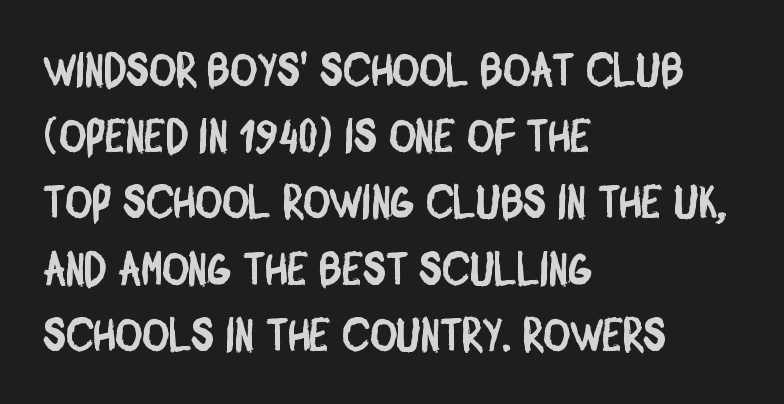
The image shows 46 px condensed sans-serif type; set left-aligned, normal line spacing (1.44x), normal letter spacing, not underlined; low stroke contrast and a large x-height.
